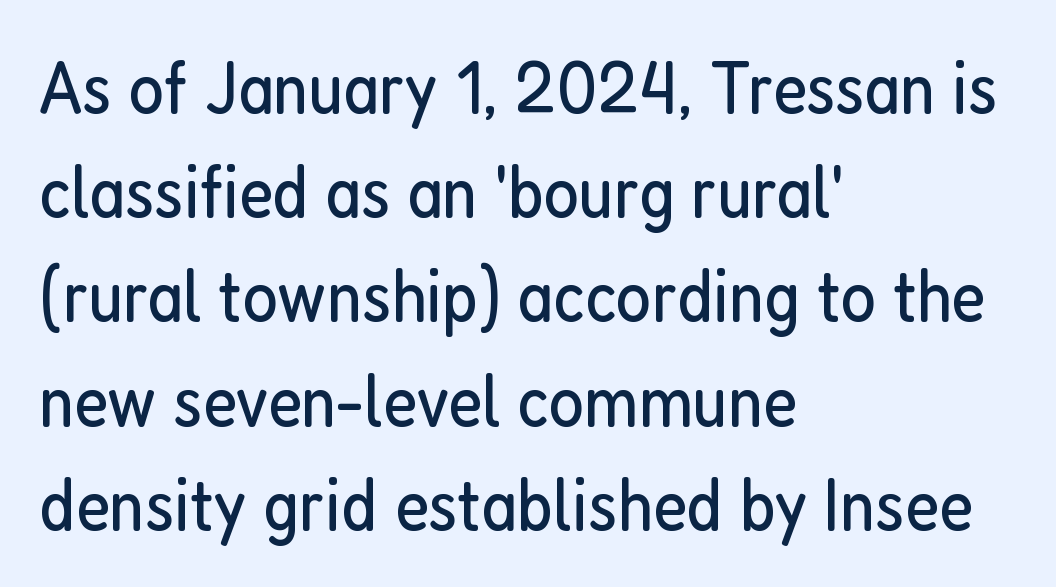
Q: Is the text bold? A: No.
Q: Is the text italic (slanted)? A: No, it is upright.
Q: Is the typeface a serif or a sans-serif typeface? A: Sans-serif.
Q: Is the text underlined? A: No.
Q: How is the paragraph aligned? A: Left-aligned.
Q: Is the spacing between letters normal or unusually wide? A: Normal.
Q: Is the spacing between lines tight, normal or loose? A: Normal.
Q: Width (condensed, normal, or wide)? A: Condensed.
Q: Stroke contrast? A: Low.
Q: x-height? A: Medium.
Q: Monospaced? A: No.
